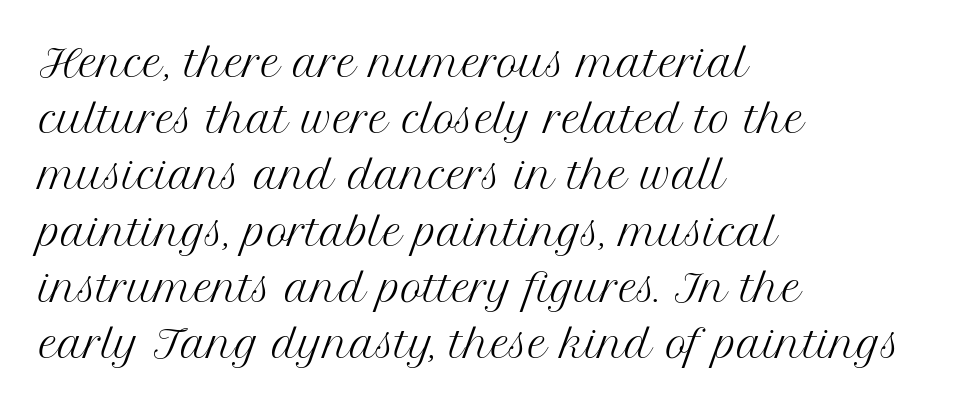
The image shows 37 px regular-weight type; set left-aligned, normal line spacing (1.52x), normal letter spacing, not underlined; medium stroke contrast and a medium x-height.
